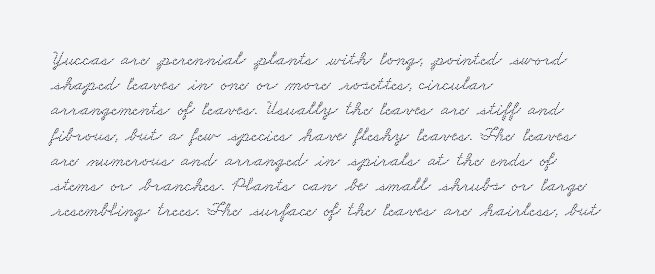
Type without underlining. Between one letter and the next there's only the usual sliver of space. Notice how descenders clear the ascenders below comfortably — that's standard leading. The setting favours the left margin, as ordinary paragraphs usually do.
